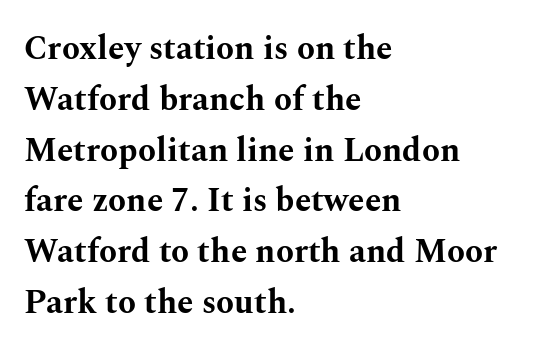
{"serif": "yes", "italic": "no", "bold": "yes", "weight": "bold", "width": "wide", "stroke_contrast": "medium", "x_height": "medium", "monospaced": "no", "underline": "no", "align": "left", "line_spacing": "normal", "line_spacing_ratio": 1.54, "letter_spacing": "normal", "letter_spacing_em": 0.0, "glyph_px": 33}
